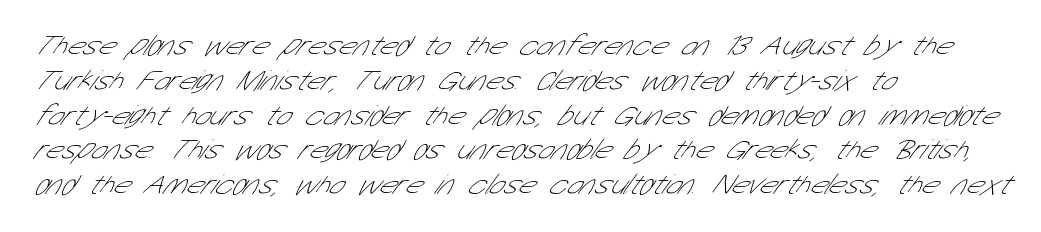
The rendering anchors every line to the left-hand side. Look at the bottom of the vertical strokes: they stop flat, with no serifs. The face used here is proportionally spaced, like ordinary book or web type. What stands out about the letter spacing? Nothing — it is the standard amount.
